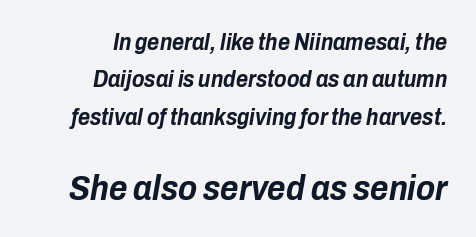
The image shows 35 px bold, condensed type, italic (leaning right); set right-aligned, normal line spacing (1.62x), normal letter spacing, not underlined; the second (bottom) block is 1.52x larger; low stroke contrast and a medium x-height.
